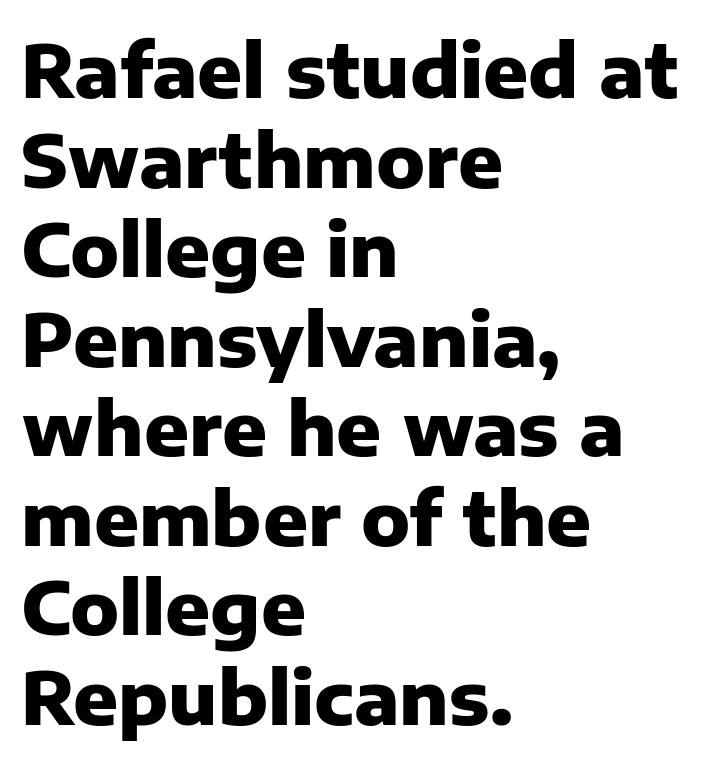
Q: Is the text bold? A: Yes.
Q: Is the text italic (slanted)? A: No, it is upright.
Q: Is the typeface a serif or a sans-serif typeface? A: Sans-serif.
Q: Is the text underlined? A: No.
Q: How is the paragraph aligned? A: Left-aligned.
Q: Is the spacing between letters normal or unusually wide? A: Normal.
Q: Width (condensed, normal, or wide)? A: Normal.
Q: Stroke contrast? A: Low.
Q: x-height? A: Medium.
Q: Monospaced? A: No.
